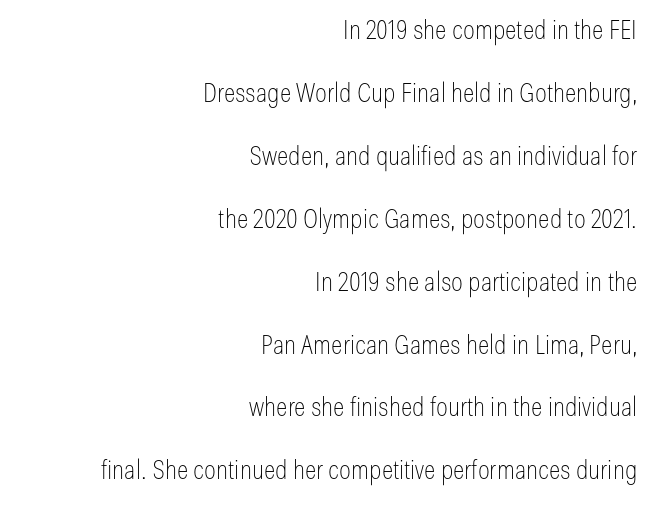
Q: Is the text bold? A: No.
Q: Is the text italic (slanted)? A: No, it is upright.
Q: Is the text underlined? A: No.
Q: How is the paragraph aligned? A: Right-aligned.
Q: Is the spacing between letters normal or unusually wide? A: Normal.
Q: Is the spacing between lines tight, normal or loose? A: Loose.
